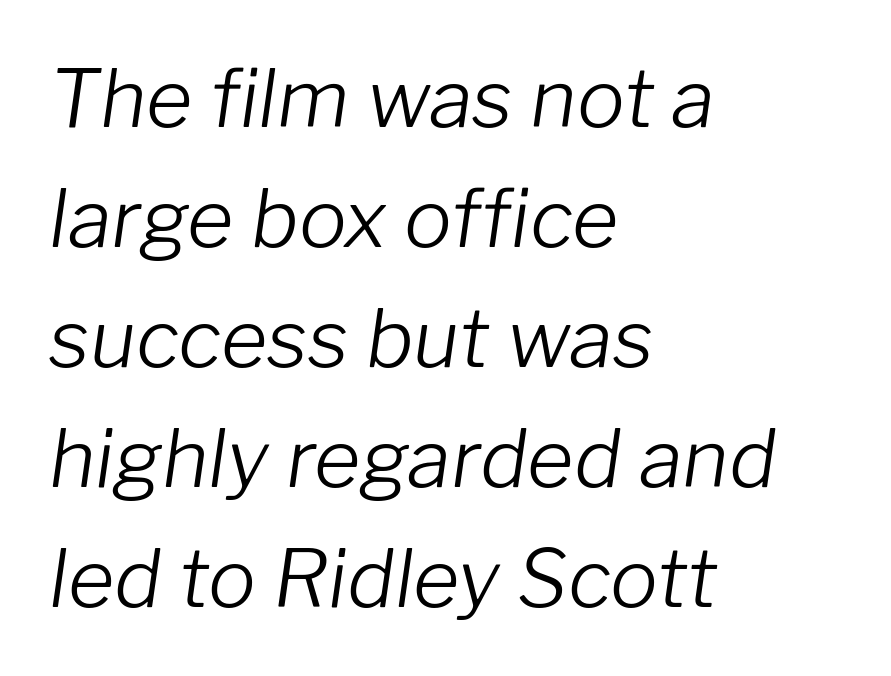
{"italic": "yes", "lean": "right", "slant_degrees": 8, "bold": "no", "weight": "light", "width": "normal", "stroke_contrast": "low", "x_height": "medium", "monospaced": "no", "underline": "no", "align": "left", "line_spacing": "normal", "line_spacing_ratio": 1.5, "letter_spacing": "normal", "letter_spacing_em": 0.0, "glyph_px": 80}
